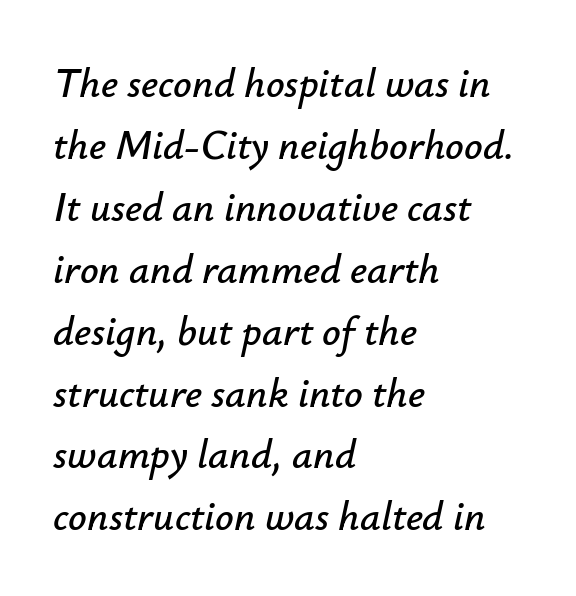
{"italic": "yes", "lean": "right", "slant_degrees": 12, "width": "normal", "stroke_contrast": "low", "x_height": "small", "monospaced": "no", "underline": "no", "align": "left", "line_spacing": "normal", "line_spacing_ratio": 1.51, "letter_spacing": "normal", "letter_spacing_em": 0.0, "glyph_px": 41}
